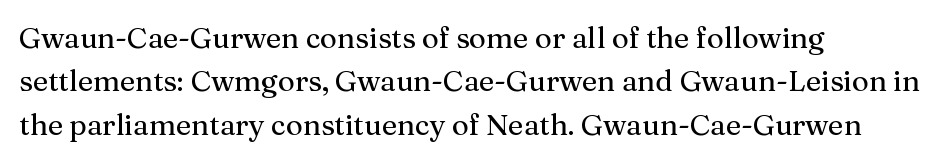
{"serif": "yes", "italic": "no", "width": "normal", "stroke_contrast": "medium", "x_height": "medium", "monospaced": "no", "underline": "no", "align": "left", "line_spacing": "normal", "line_spacing_ratio": 1.5, "letter_spacing": "normal", "letter_spacing_em": 0.0, "glyph_px": 29}
